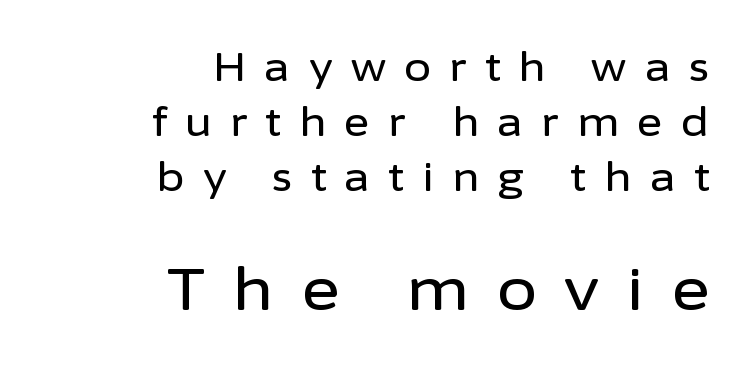
Rule under the text: the space is simply empty. Italic: no, the glyphs are upright roman. Letter spacing: wide. Regarding serifs, this sample does without them.
